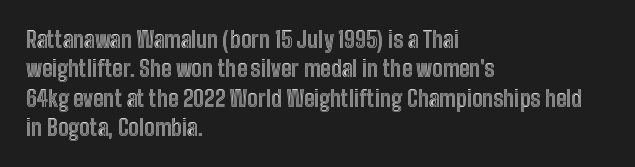
Q: Is the text italic (slanted)? A: No, it is upright.
Q: Is the text underlined? A: No.
Q: How is the paragraph aligned? A: Left-aligned.
Q: Is the spacing between letters normal or unusually wide? A: Normal.
Q: Is the spacing between lines tight, normal or loose? A: Normal.
